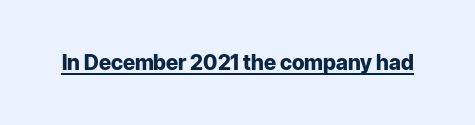
{"italic": "no", "bold": "yes", "underline": "yes", "letter_spacing": "normal", "letter_spacing_em": 0.0, "glyph_px": 21}
